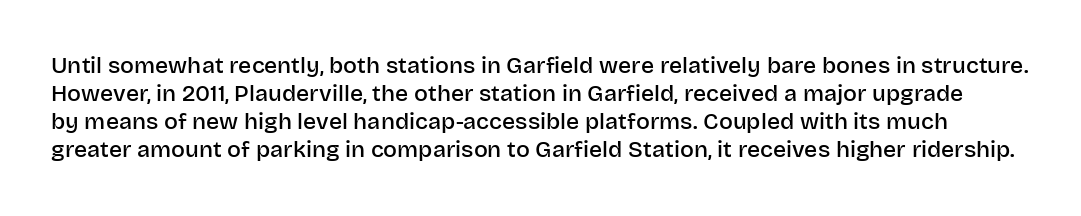
The image shows 23 px text type, upright; set line spacing 1.22x, normal letter spacing, not underlined.
